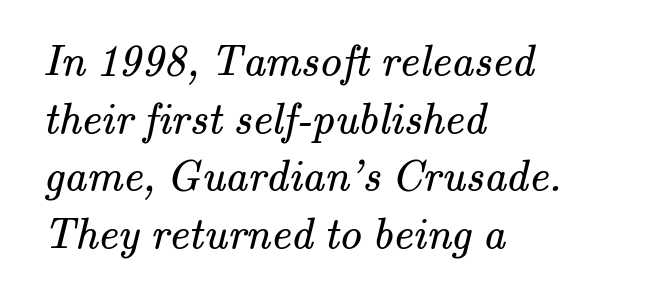
Here the designer chose a conventional face with non-uniform glyph widths. This is not heavy type; no bold has been used. A serif font was chosen for this passage. Letter spacing: default. The passage shown is not underscored anywhere. Where is the straight margin? On the left.
